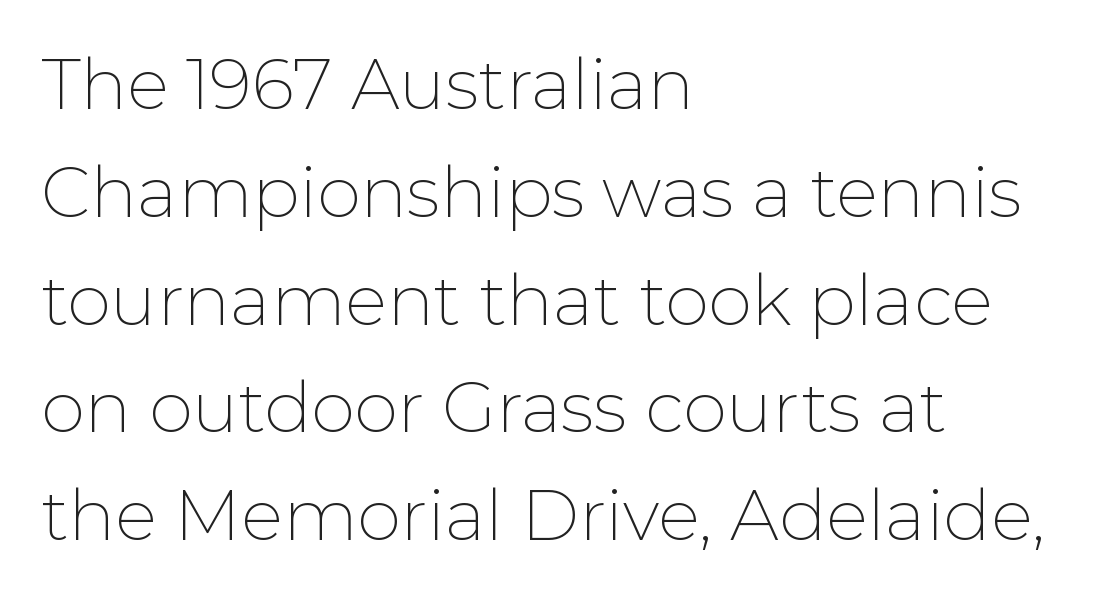
The image shows 70 px thin sans-serif type, upright; set left-aligned, normal line spacing (1.54x), normal letter spacing, not underlined; low stroke contrast and a medium x-height.
